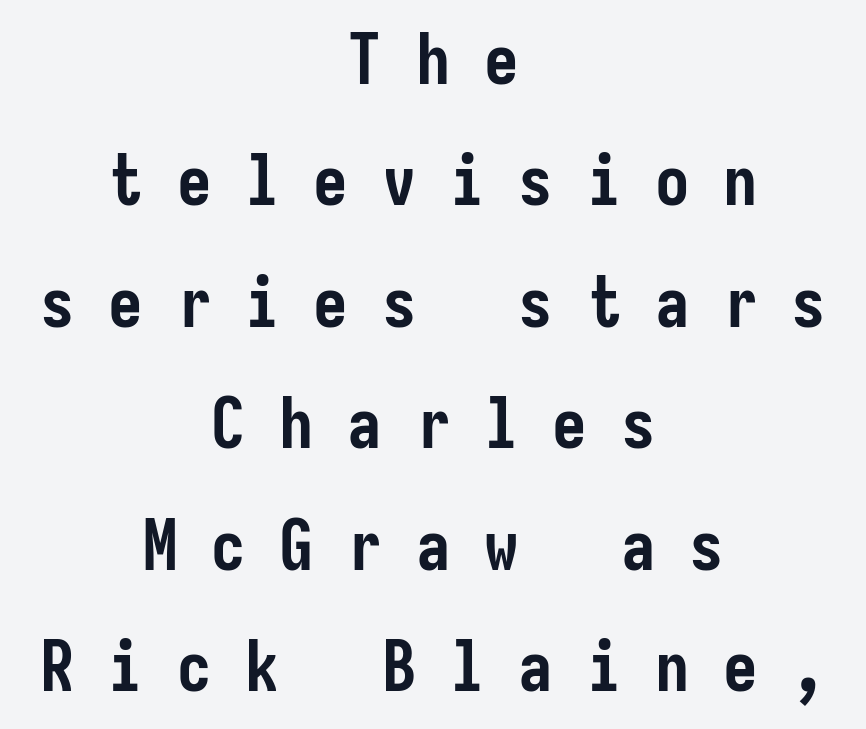
The image shows 69 px semibold, condensed sans-serif type, upright; set centered, line spacing 1.76x, unusually wide letter spacing (+0.49 em), not underlined; low stroke contrast and a medium x-height.
